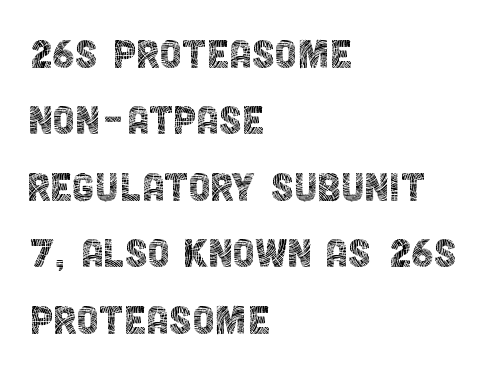
Q: Is the text bold? A: No.
Q: Is the text italic (slanted)? A: No, it is upright.
Q: Is the typeface a serif or a sans-serif typeface? A: Sans-serif.
Q: Is the text underlined? A: No.
Q: How is the paragraph aligned? A: Left-aligned.
Q: Is the spacing between letters normal or unusually wide? A: Normal.
Q: Is the spacing between lines tight, normal or loose? A: Normal.
Q: Width (condensed, normal, or wide)? A: Condensed.
Q: x-height? A: Large.
Q: Monospaced? A: No.
